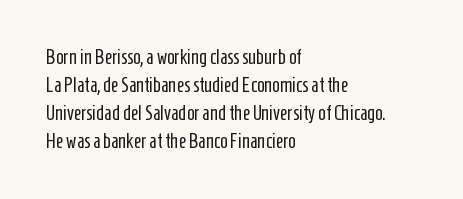
Q: Is the text bold? A: No.
Q: Is the text italic (slanted)? A: No, it is upright.
Q: Is the text underlined? A: No.
Q: How is the paragraph aligned? A: Left-aligned.
Q: Is the spacing between letters normal or unusually wide? A: Normal.
Q: Is the spacing between lines tight, normal or loose? A: Normal.
